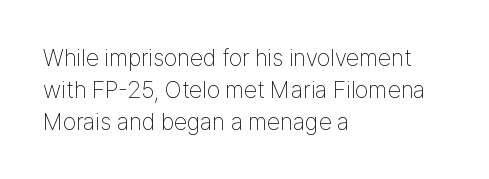
{"italic": "no", "bold": "no", "underline": "no", "align": "left", "line_spacing": "normal", "line_spacing_ratio": 1.33, "letter_spacing": "normal", "letter_spacing_em": 0.0, "glyph_px": 24}
